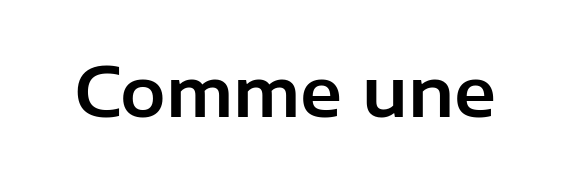
Note: no serifs on the glyphs. The foot of each line stays bare and open. The lettering stays uniformly vertical, giving the passage a roman look. Note the varied advance widths — an 'i' is clearly narrower than an 'm'. Characters follow at the spacing the type designer built in.
